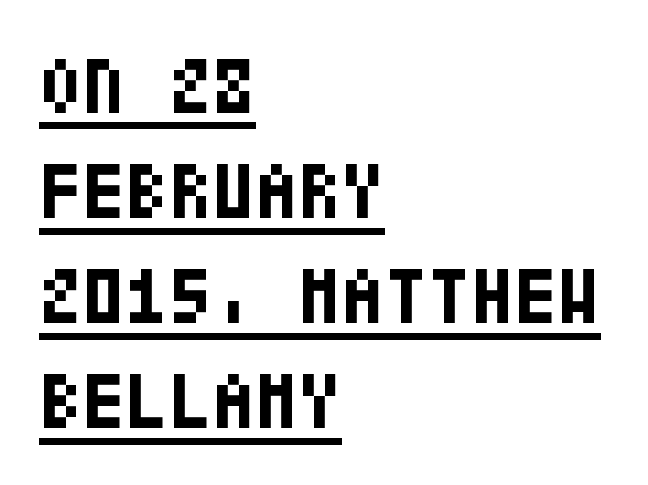
Nothing unusual about the tracking: characters are spaced as the font intends. The axis of the letterforms is exactly vertical. Set as a true bold cut, around the 700 mark. Has an underline been added? It has. What's the leading like? Ordinary, nothing unusual.
